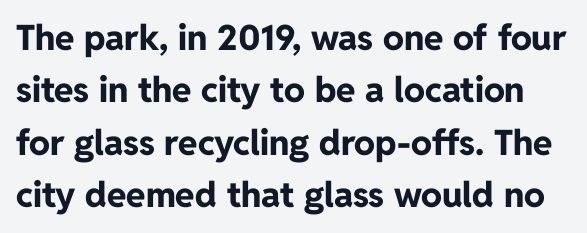
The image shows 35 px bold sans-serif type, upright; set normal line spacing (1.5x), normal letter spacing, not underlined; low stroke contrast and a medium x-height.
